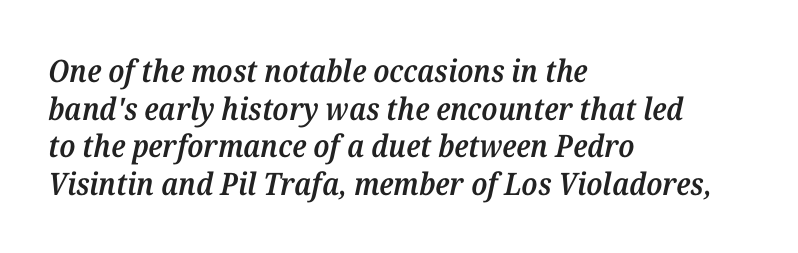
The image shows 31 px semibold serif type, italic (leaning right); set left-aligned, line spacing 1.21x, normal letter spacing, not underlined; medium stroke contrast and a medium x-height.
